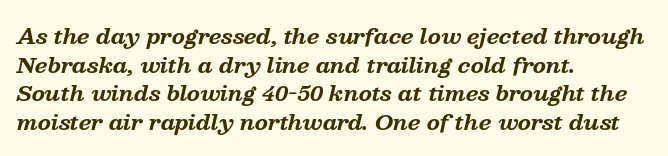
The image shows 21 px bold type, italic (leaning right); set left-aligned, normal line spacing (1.36x), normal letter spacing, not underlined.
